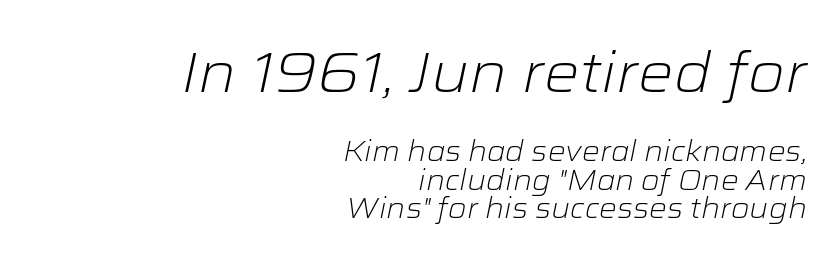
Q: Is the text bold? A: No.
Q: Is the text italic (slanted)? A: Yes, it leans right by about 12 degrees.
Q: Is the text underlined? A: No.
Q: How is the paragraph aligned? A: Right-aligned.
Q: Is the spacing between letters normal or unusually wide? A: Normal.
Q: Is the spacing between lines tight, normal or loose? A: Tight.
Q: Which block of text is set in a larger size, the first (top) or the second (bottom)? A: The first (top) one.
Q: Width (condensed, normal, or wide)? A: Wide.
Q: Stroke contrast? A: Low.
Q: x-height? A: Medium.
Q: Monospaced? A: No.
